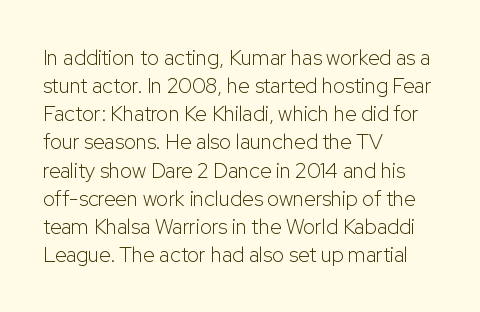
Visually the block forms a straight wall on the left and a jagged coastline on the right. Style check: upright. Bold? No — there's no thickening of the strokes. Notice how descenders clear the ascenders below comfortably — that's standard leading. Each word holds together tightly as a unit, with standard inter-letter gaps.
